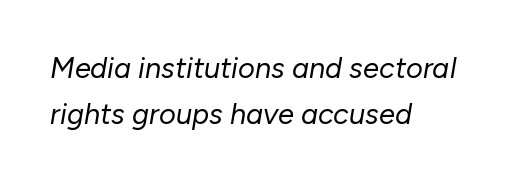
Q: Is the text bold? A: No.
Q: Is the text italic (slanted)? A: Yes, it leans right by about 10 degrees.
Q: Is the text underlined? A: No.
Q: How is the paragraph aligned? A: Left-aligned.
Q: Is the spacing between letters normal or unusually wide? A: Normal.
Q: Is the spacing between lines tight, normal or loose? A: Normal.
Q: Width (condensed, normal, or wide)? A: Normal.
Q: Stroke contrast? A: Low.
Q: x-height? A: Medium.
Q: Monospaced? A: No.
